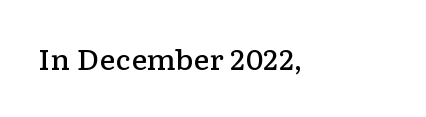
The image shows 27 px text type, upright; set normal letter spacing, not underlined.
